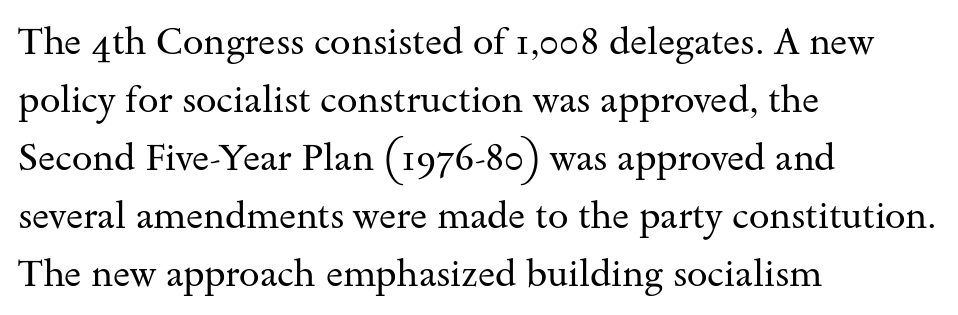
{"serif": "yes", "italic": "no", "bold": "no", "weight": "regular", "width": "wide", "stroke_contrast": "medium", "x_height": "small", "monospaced": "no", "underline": "no", "align": "left", "line_spacing": "normal", "line_spacing_ratio": 1.57, "letter_spacing": "normal", "letter_spacing_em": 0.0, "glyph_px": 37}
